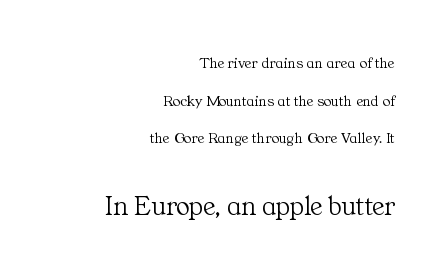
The block of text is sparse from top to bottom, with ample space between rows. Caption: face not bold, strokes unweighted. Tall strokes in this sample are plumb rather than angled. In this sample the second text group is rendered at the bigger scale. How are the letters spaced? Ordinarily, with no added tracking.
